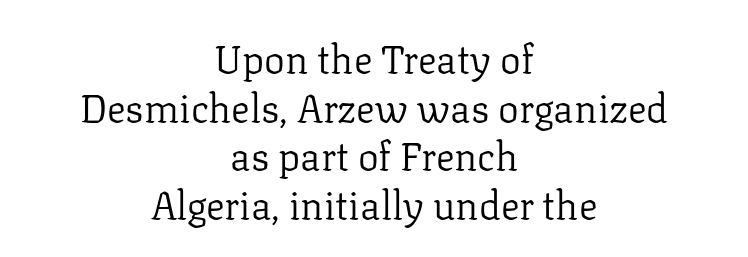
The specimen reads as upright at a glance. No word sits above an underline. Note: serifs present on the glyphs. Alignment: centered.
